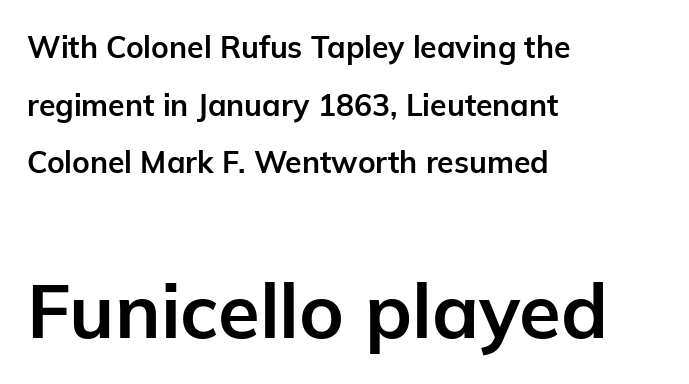
{"serif": "no", "italic": "no", "bold": "yes", "weight": "bold", "width": "normal", "stroke_contrast": "low", "x_height": "medium", "monospaced": "no", "underline": "no", "align": "left", "line_spacing": "loose", "line_spacing_ratio": 1.92, "letter_spacing": "normal", "letter_spacing_em": 0.0, "larger_block": "second", "size_ratio": 2.53, "glyph_px": 76}
